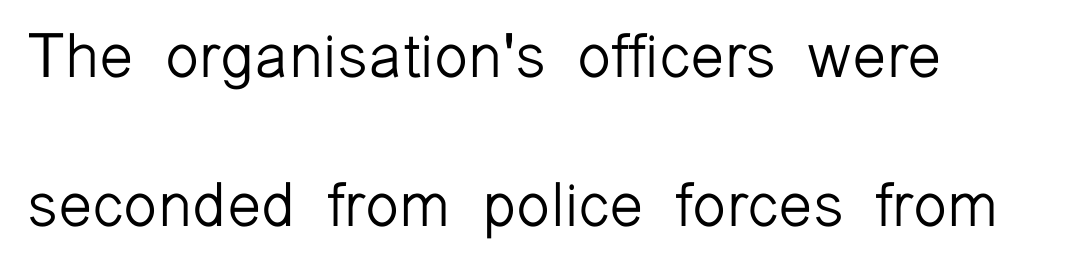
Q: Is the text bold? A: No.
Q: Is the text italic (slanted)? A: No, it is upright.
Q: Is the typeface a serif or a sans-serif typeface? A: Sans-serif.
Q: Is the text underlined? A: No.
Q: Is the spacing between letters normal or unusually wide? A: Normal.
Q: Is the spacing between lines tight, normal or loose? A: Loose.
Q: Width (condensed, normal, or wide)? A: Normal.
Q: Stroke contrast? A: Low.
Q: x-height? A: Medium.
Q: Monospaced? A: No.
